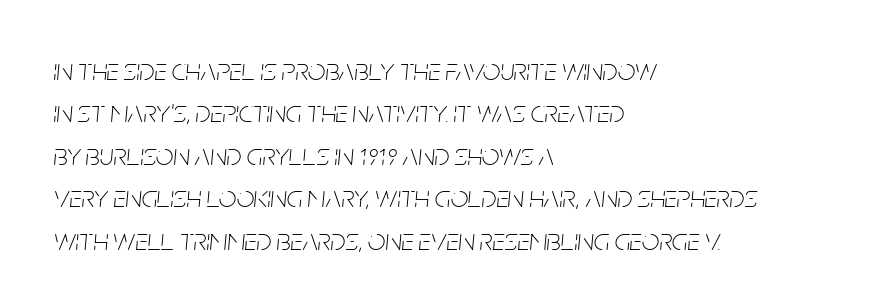
Vertical spacing — default. Looking at the ascenders, they clearly lean. Tracking value appears to be zero — textbook default spacing. Is this a fixed-width face? No — the glyphs have proportional, varying widths.
